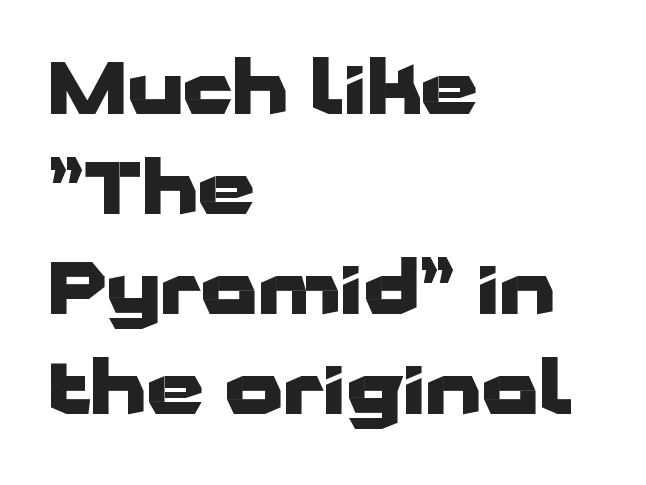
The image shows 73 px heavy, wide sans-serif type, upright; set left-aligned, normal line spacing (1.37x), normal letter spacing, not underlined; low stroke contrast and a medium x-height.
